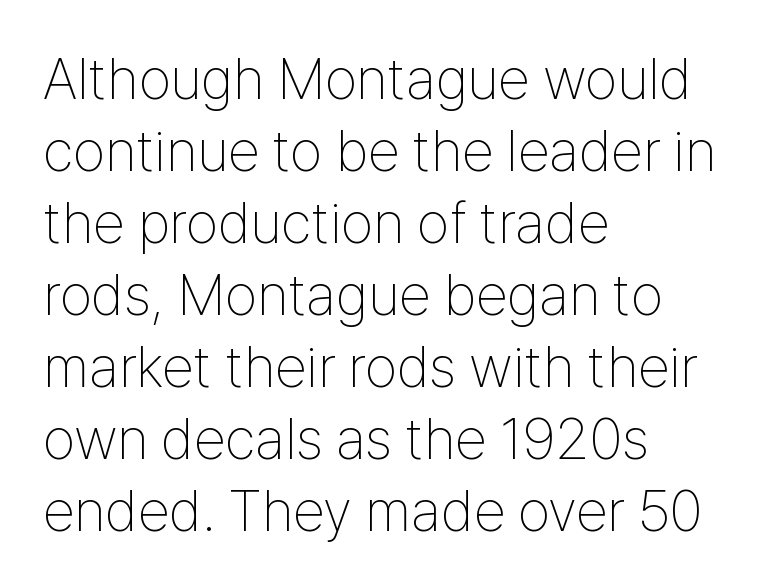
Check the space under the baseline: it is left empty. Serif or sans? Sans — the stroke terminals are bare. This sample is left-justified, so line endings fall wherever the words run out. The letters stand upright; this is a roman face.
